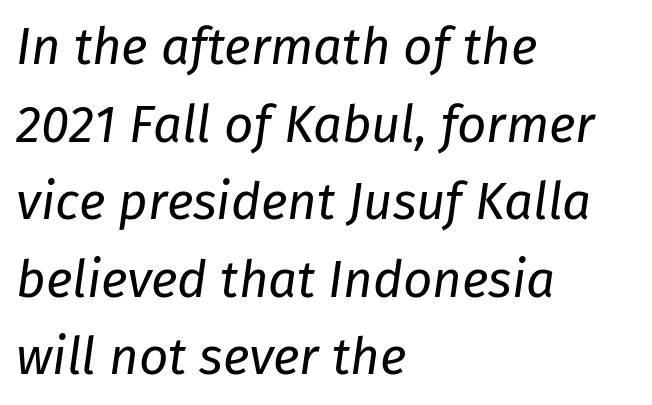
Q: Is the text bold? A: No.
Q: Is the text italic (slanted)? A: Yes, it leans right by about 8 degrees.
Q: Is the text underlined? A: No.
Q: How is the paragraph aligned? A: Left-aligned.
Q: Is the spacing between letters normal or unusually wide? A: Normal.
Q: Is the spacing between lines tight, normal or loose? A: Normal.
Q: Width (condensed, normal, or wide)? A: Normal.
Q: Stroke contrast? A: Low.
Q: x-height? A: Medium.
Q: Monospaced? A: No.
